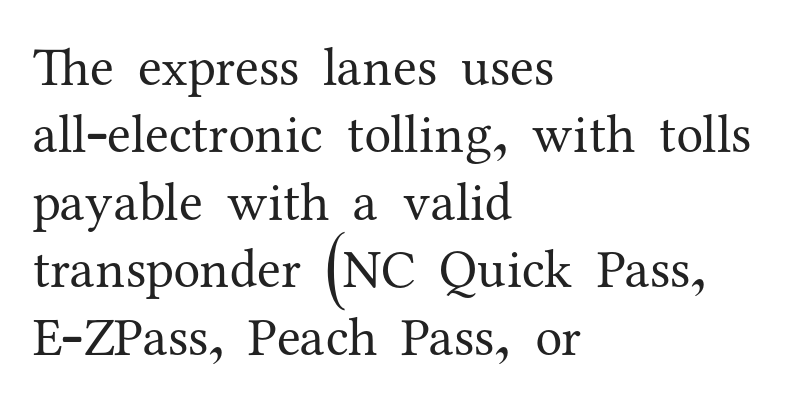
Q: Is the text bold? A: No.
Q: Is the text italic (slanted)? A: No, it is upright.
Q: Is the typeface a serif or a sans-serif typeface? A: Serif.
Q: Is the text underlined? A: No.
Q: How is the paragraph aligned? A: Left-aligned.
Q: Is the spacing between letters normal or unusually wide? A: Normal.
Q: Is the spacing between lines tight, normal or loose? A: Normal.
Q: Width (condensed, normal, or wide)? A: Normal.
Q: Stroke contrast? A: Medium.
Q: x-height? A: Medium.
Q: Monospaced? A: No.
